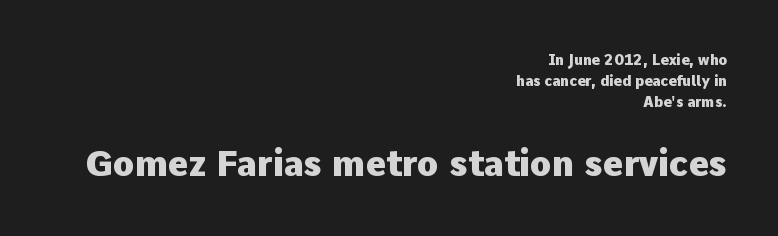
{"serif": "no", "italic": "no", "bold": "yes", "weight": "heavy", "width": "normal", "stroke_contrast": "low", "x_height": "medium", "monospaced": "no", "underline": "no", "align": "right", "line_spacing": "normal", "line_spacing_ratio": 1.5, "letter_spacing": "normal", "letter_spacing_em": 0.0, "larger_block": "second", "size_ratio": 2.5, "glyph_px": 35}
